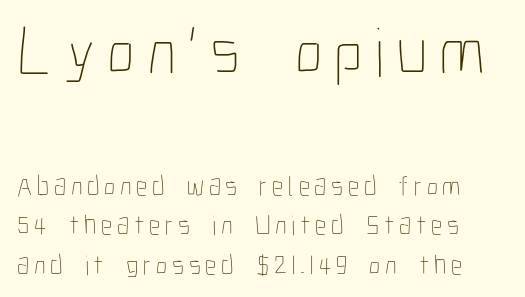
Q: Is the text bold? A: No.
Q: Is the text italic (slanted)? A: No, it is upright.
Q: Is the text underlined? A: No.
Q: How is the paragraph aligned? A: Left-aligned.
Q: Is the spacing between lines tight, normal or loose? A: Normal.
Q: Which block of text is set in a larger size, the first (top) or the second (bottom)? A: The first (top) one.
Q: Width (condensed, normal, or wide)? A: Condensed.
Q: Stroke contrast? A: Low.
Q: x-height? A: Medium.
Q: Monospaced? A: No.
